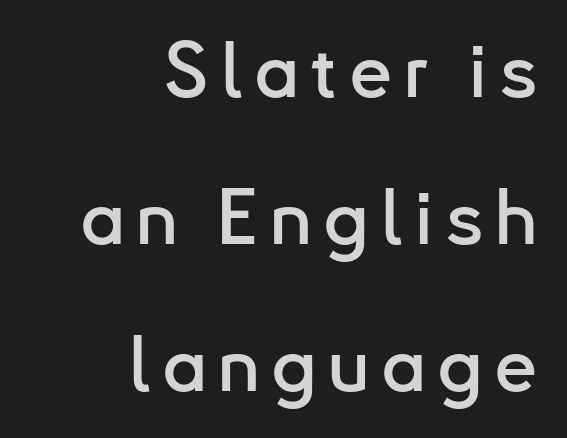
The image shows 77 px sans-serif type, upright; set right-aligned, loose line spacing (1.91x), not underlined; low stroke contrast and a small x-height.
